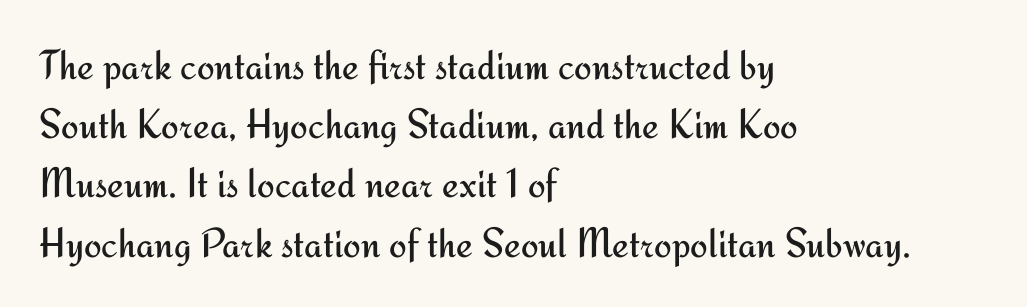
Q: Is the text bold? A: No.
Q: Is the text italic (slanted)? A: No, it is upright.
Q: Is the typeface a serif or a sans-serif typeface? A: Sans-serif.
Q: Is the text underlined? A: No.
Q: How is the paragraph aligned? A: Left-aligned.
Q: Is the spacing between letters normal or unusually wide? A: Normal.
Q: Is the spacing between lines tight, normal or loose? A: Normal.
Q: Width (condensed, normal, or wide)? A: Normal.
Q: Stroke contrast? A: Medium.
Q: x-height? A: Small.
Q: Monospaced? A: No.
